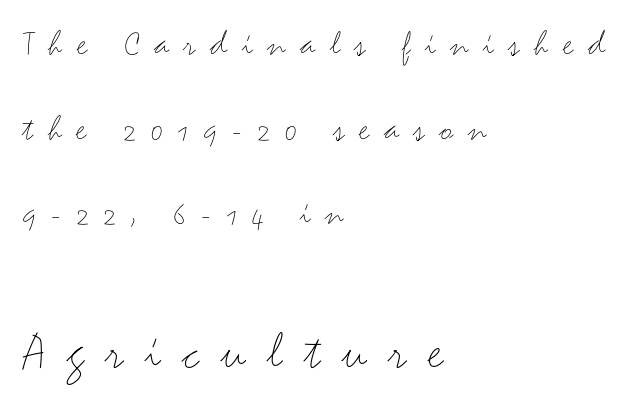
Q: Is the text bold? A: No.
Q: Is the text italic (slanted)? A: Yes.
Q: Is the typeface a serif or a sans-serif typeface? A: Sans-serif.
Q: Is the text underlined? A: No.
Q: How is the paragraph aligned? A: Left-aligned.
Q: Is the spacing between letters normal or unusually wide? A: Unusually wide.
Q: Is the spacing between lines tight, normal or loose? A: Loose.
Q: Which block of text is set in a larger size, the first (top) or the second (bottom)? A: The second (bottom) one.
Q: Width (condensed, normal, or wide)? A: Wide.
Q: Stroke contrast? A: Medium.
Q: x-height? A: Small.
Q: Monospaced? A: No.
